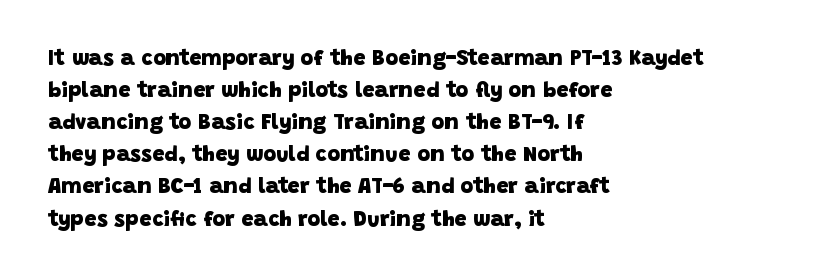
{"bold": "yes", "underline": "no", "align": "left", "line_spacing": "normal", "line_spacing_ratio": 1.46, "letter_spacing": "normal", "letter_spacing_em": 0.0, "glyph_px": 22}
